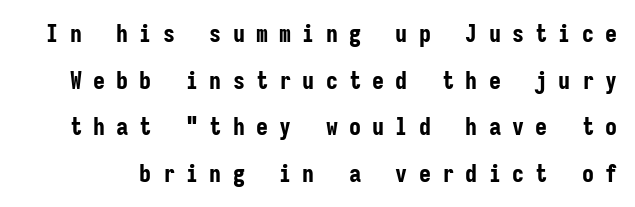
Q: Is the text bold? A: Yes.
Q: Is the text italic (slanted)? A: No, it is upright.
Q: Is the text underlined? A: No.
Q: Is the spacing between letters normal or unusually wide? A: Unusually wide.
Q: Is the spacing between lines tight, normal or loose? A: Loose.
